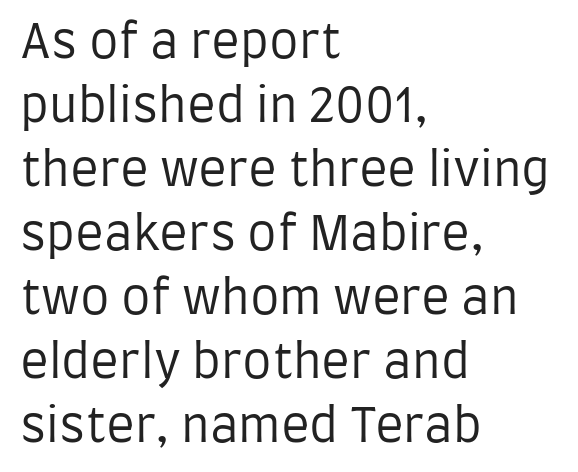
{"serif": "no", "italic": "no", "bold": "no", "weight": "regular", "width": "condensed", "stroke_contrast": "low", "x_height": "large", "monospaced": "no", "underline": "no", "align": "left", "line_spacing": "normal", "line_spacing_ratio": 1.36, "letter_spacing": "normal", "letter_spacing_em": 0.0, "glyph_px": 47}
